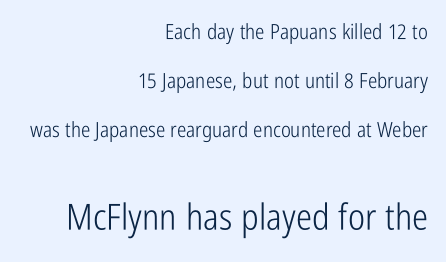
Q: Is the text bold? A: No.
Q: Is the text italic (slanted)? A: No, it is upright.
Q: Is the typeface a serif or a sans-serif typeface? A: Sans-serif.
Q: Is the text underlined? A: No.
Q: How is the paragraph aligned? A: Right-aligned.
Q: Is the spacing between letters normal or unusually wide? A: Normal.
Q: Is the spacing between lines tight, normal or loose? A: Loose.
Q: Which block of text is set in a larger size, the first (top) or the second (bottom)? A: The second (bottom) one.
Q: Width (condensed, normal, or wide)? A: Condensed.
Q: Stroke contrast? A: Low.
Q: x-height? A: Medium.
Q: Monospaced? A: No.
